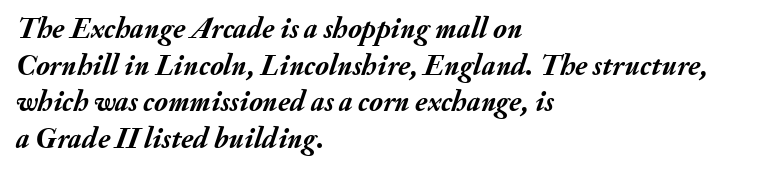
Q: Is the text bold? A: Yes.
Q: Is the text italic (slanted)? A: Yes, it leans right by about 20 degrees.
Q: Is the text underlined? A: No.
Q: How is the paragraph aligned? A: Left-aligned.
Q: Is the spacing between letters normal or unusually wide? A: Normal.
Q: Is the spacing between lines tight, normal or loose? A: Normal.
Q: Width (condensed, normal, or wide)? A: Normal.
Q: Stroke contrast? A: Medium.
Q: x-height? A: Small.
Q: Monospaced? A: No.
